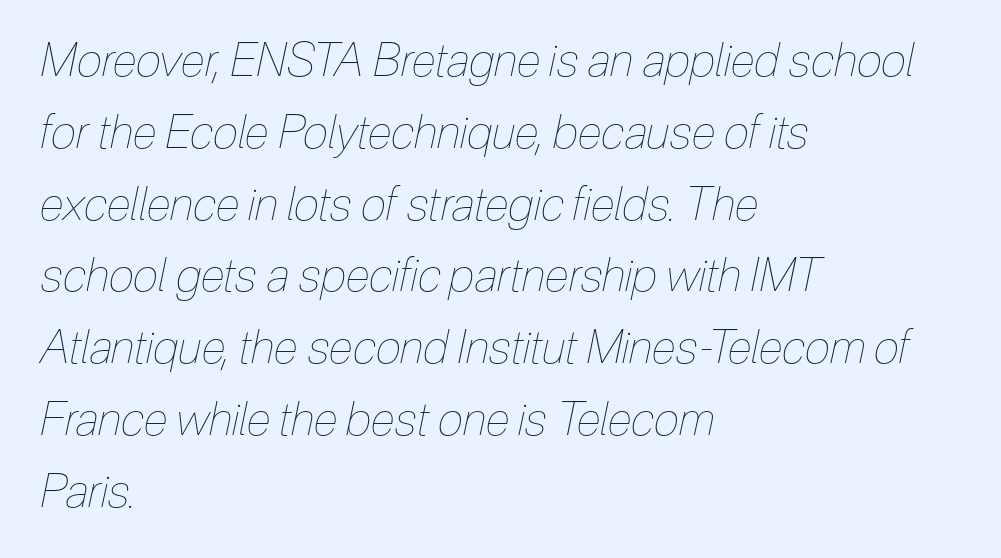
The passage shown leans; its letterforms are oblique. In CSS terms this would be text-align: left. Has an underline been added? It has not. The passage shown is typed in a proportional face where columns would drift. Is the stroke heavy? The answer is a plain regular-or-lighter. Nobody touched the tracking dial on this one.
